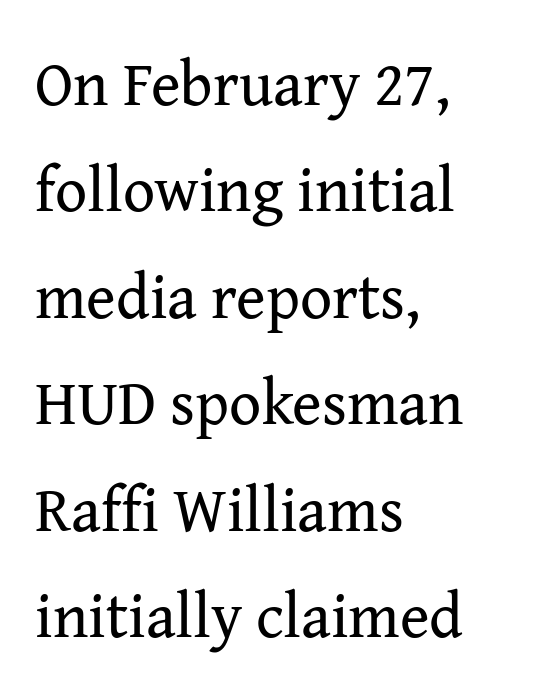
Here the glyphs are tracked normally, forming tight word shapes. The characters are drawn with everyday or finer stroke widths. Typographically, this falls in the serif category. These lines are set flush left with a ragged right edge. The block of text has a typical density, with ordinary space between rows. Here the designer chose a conventional face with non-uniform glyph widths.
